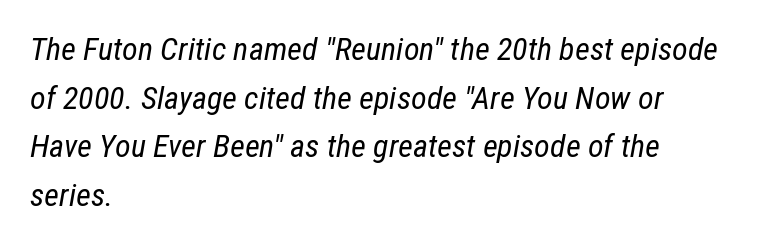
Words float on clear page, feet unadorned. The typography opts for an oblique posture over an upright one. Think of a printed novel: that variable character pitch is what you see here. Inter-character spacing is left at the font's built-in metrics. One-word summary of the alignment: left.
